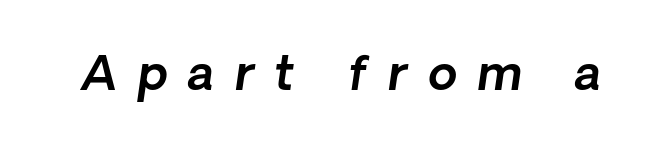
Q: Is the typeface a serif or a sans-serif typeface? A: Sans-serif.
Q: Is the text underlined? A: No.
Q: Is the spacing between letters normal or unusually wide? A: Unusually wide.
Q: Width (condensed, normal, or wide)? A: Normal.
Q: x-height? A: Medium.
Q: Monospaced? A: No.
